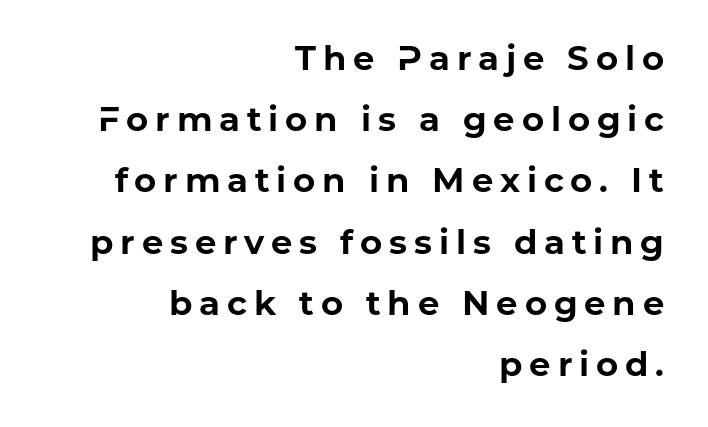
The image shows 34 px bold sans-serif type, upright; set right-aligned, line spacing 1.8x, unusually wide letter spacing (+0.2 em), not underlined; low stroke contrast and a medium x-height.
